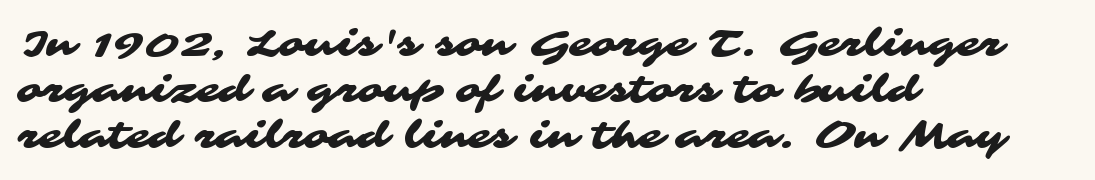
Q: Is the typeface a serif or a sans-serif typeface? A: Sans-serif.
Q: Is the text underlined? A: No.
Q: How is the paragraph aligned? A: Left-aligned.
Q: Is the spacing between letters normal or unusually wide? A: Normal.
Q: Width (condensed, normal, or wide)? A: Wide.
Q: Stroke contrast? A: Medium.
Q: x-height? A: Medium.
Q: Monospaced? A: No.
